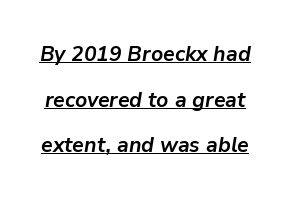
Rows of type keep a wide berth in the vertical direction. Underline: present. The passage shown leans; its letterforms are oblique. The type is set solid horizontally, with unmodified tracking.
